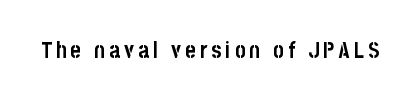
Q: Is the text bold? A: Yes.
Q: Is the text italic (slanted)? A: No, it is upright.
Q: Is the text underlined? A: No.
